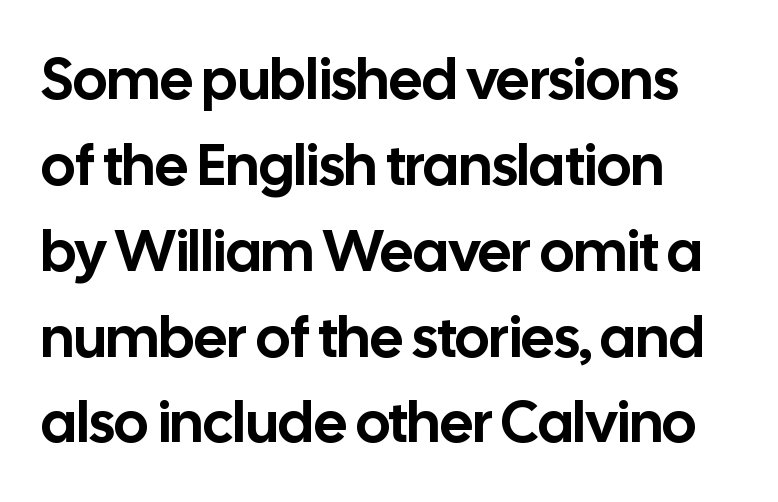
{"serif": "no", "italic": "no", "width": "normal", "stroke_contrast": "low", "x_height": "medium", "monospaced": "no", "underline": "no", "align": "left", "line_spacing": "normal", "line_spacing_ratio": 1.48, "letter_spacing": "normal", "letter_spacing_em": 0.0, "glyph_px": 58}
